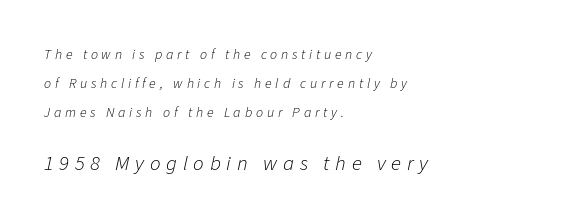
{"italic": "yes", "lean": "right", "slant_degrees": 11, "bold": "no", "underline": "no", "align": "left", "line_spacing": "loose", "line_spacing_ratio": 2.08, "letter_spacing": "wide", "letter_spacing_em": 0.27, "larger_block": "second", "size_ratio": 1.5, "glyph_px": 21}
